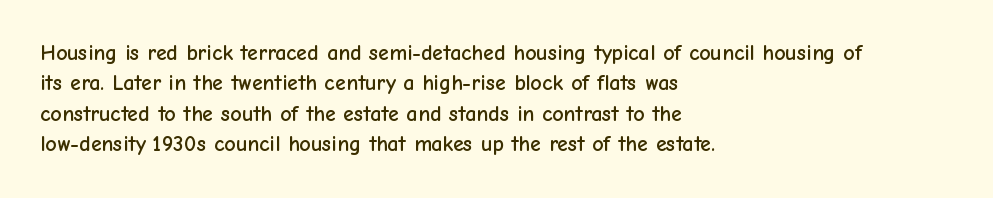
The image shows 22 px text type, upright; set left-aligned, normal line spacing (1.38x), normal letter spacing, not underlined.
